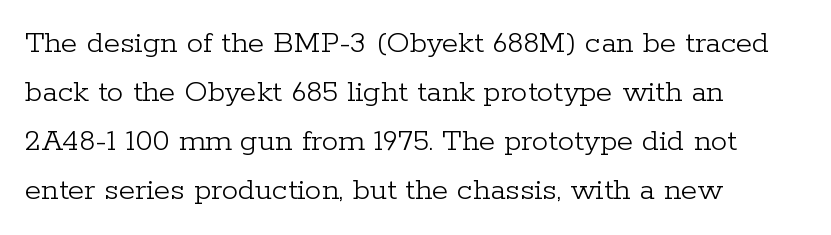
{"serif": "yes", "italic": "no", "bold": "no", "weight": "light", "width": "normal", "stroke_contrast": "low", "x_height": "medium", "monospaced": "no", "underline": "no", "align": "left", "line_spacing": "normal", "line_spacing_ratio": 1.48, "letter_spacing": "normal", "letter_spacing_em": 0.0, "glyph_px": 33}
